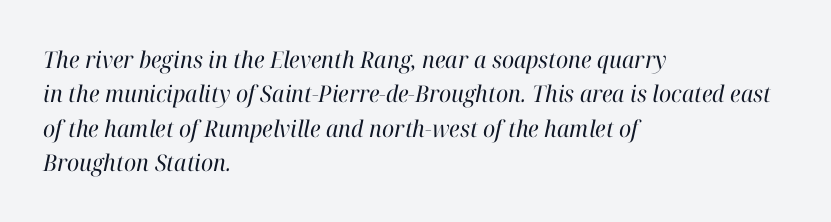
{"italic": "yes", "lean": "right", "slant_degrees": 12, "bold": "no", "underline": "no", "align": "left", "line_spacing": "normal", "line_spacing_ratio": 1.5, "letter_spacing": "normal", "letter_spacing_em": 0.0, "glyph_px": 23}
